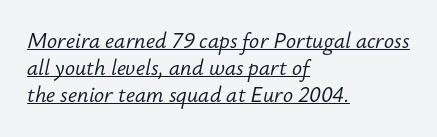
{"italic": "yes", "lean": "right", "slant_degrees": 12, "bold": "no", "underline": "yes", "align": "left", "line_spacing": "normal", "line_spacing_ratio": 1.29, "letter_spacing": "normal", "letter_spacing_em": 0.0, "glyph_px": 21}
